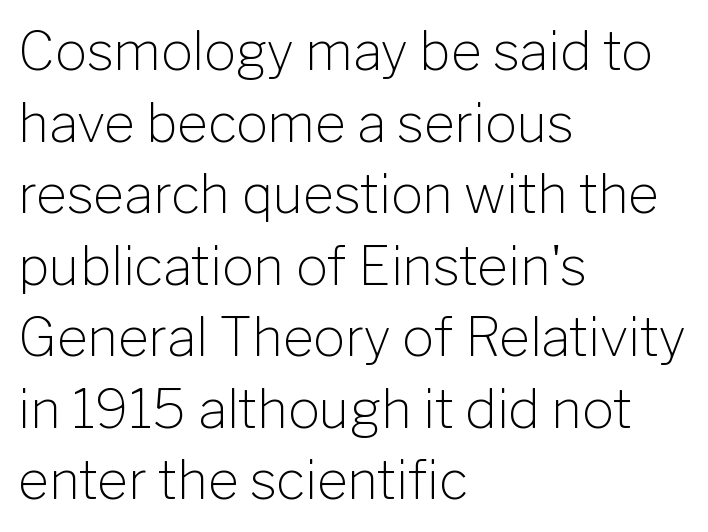
{"serif": "no", "italic": "no", "bold": "no", "weight": "light", "width": "normal", "stroke_contrast": "low", "x_height": "medium", "monospaced": "no", "underline": "no", "align": "left", "line_spacing": "normal", "line_spacing_ratio": 1.35, "letter_spacing": "normal", "letter_spacing_em": 0.0, "glyph_px": 53}
